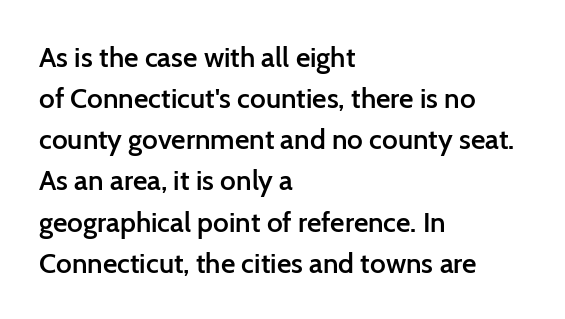
The image shows 28 px semibold sans-serif type, upright; set left-aligned, normal line spacing (1.47x), normal letter spacing, not underlined; low stroke contrast and a medium x-height.
